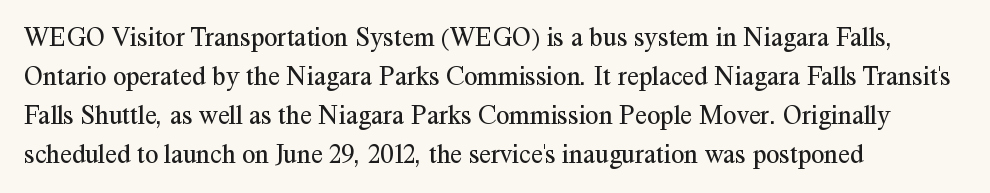
The image shows 27 px text type, upright; set left-aligned, normal line spacing (1.44x), normal letter spacing, not underlined.
